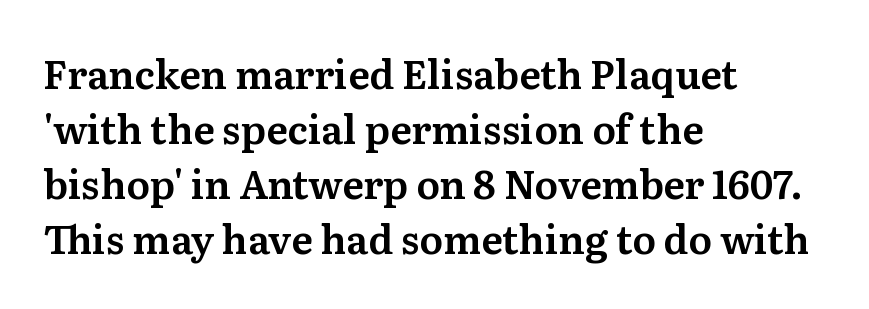
The image shows 39 px serif type, upright; set left-aligned, normal line spacing (1.41x), normal letter spacing, not underlined; medium stroke contrast and a medium x-height.
